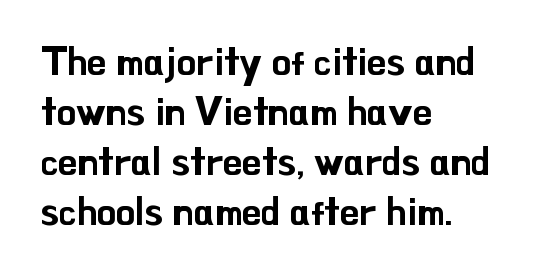
Q: Is the text italic (slanted)? A: No, it is upright.
Q: Is the typeface a serif or a sans-serif typeface? A: Sans-serif.
Q: Is the text underlined? A: No.
Q: How is the paragraph aligned? A: Left-aligned.
Q: Is the spacing between letters normal or unusually wide? A: Normal.
Q: Is the spacing between lines tight, normal or loose? A: Normal.
Q: Width (condensed, normal, or wide)? A: Normal.
Q: Stroke contrast? A: Low.
Q: x-height? A: Small.
Q: Monospaced? A: No.
